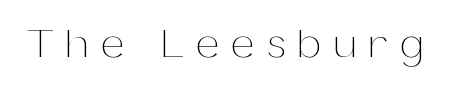
Any mark beneath the type? The region is blank. The strokes carry an ordinary text weight at most. Style check: upright. Compared with typical body copy, the letter spacing here is much looser.
